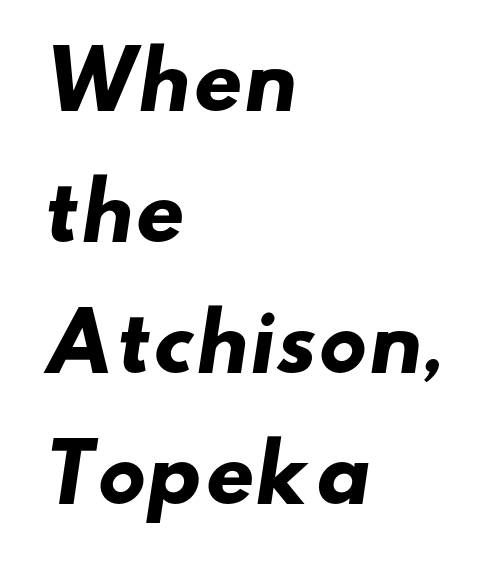
This sample is left-justified, so line endings fall wherever the words run out. Honestly, there is no underline to notice here at all. Between one letter and the next there's only the usual sliver of space. Does the leading feel generous? No, just average.
